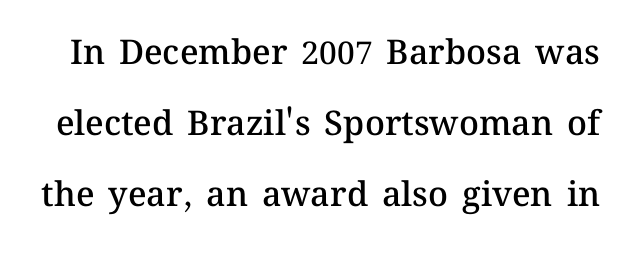
The passage shown is not underscored anywhere. Baseline-to-baseline distance is far greater than the letter height. I'd describe the lettering as semibold — firm but not a full bold. The horizontal fit of the characters is conventional and even. The face used here is proportionally spaced, like ordinary book or web type.
